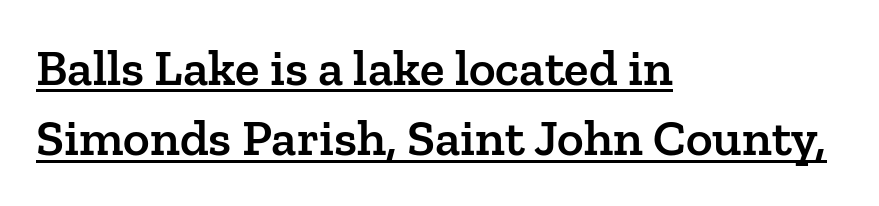
Q: Is the text bold? A: Semi-bold.
Q: Is the text italic (slanted)? A: No, it is upright.
Q: Is the typeface a serif or a sans-serif typeface? A: Serif.
Q: Is the text underlined? A: Yes.
Q: How is the paragraph aligned? A: Left-aligned.
Q: Is the spacing between letters normal or unusually wide? A: Normal.
Q: Is the spacing between lines tight, normal or loose? A: Normal.
Q: Width (condensed, normal, or wide)? A: Normal.
Q: Stroke contrast? A: Low.
Q: x-height? A: Medium.
Q: Monospaced? A: No.
